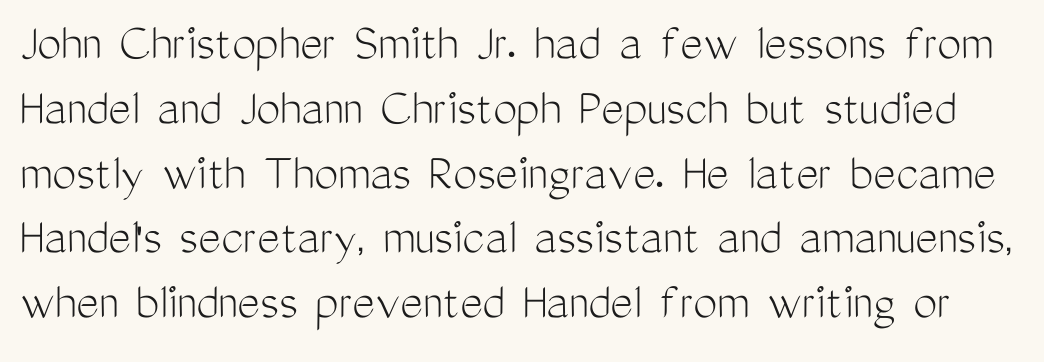
Posture: straight, roman, zero tilt. Short note: letters normally spaced. Do the characters align in a grid? No, the font is proportional. Check the space under the baseline: it is left empty. The face used here is a sans, in the tradition of grotesques and geometrics.
